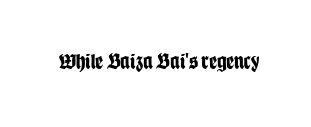
Q: Is the text bold? A: Yes.
Q: Is the text italic (slanted)? A: No, it is upright.
Q: Is the text underlined? A: No.
Q: Is the spacing between letters normal or unusually wide? A: Normal.
